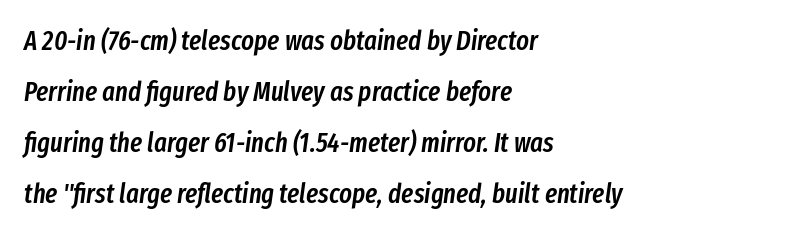
Q: Is the text bold? A: Semi-bold.
Q: Is the text italic (slanted)? A: Yes, it leans right by about 8 degrees.
Q: Is the text underlined? A: No.
Q: How is the paragraph aligned? A: Left-aligned.
Q: Is the spacing between letters normal or unusually wide? A: Normal.
